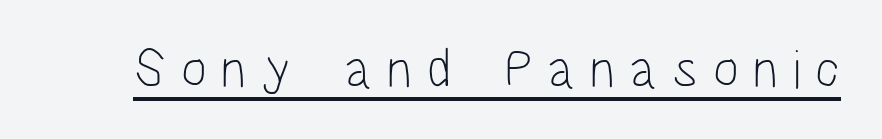
Q: Is the text bold? A: No.
Q: Is the text italic (slanted)? A: No, it is upright.
Q: Is the typeface a serif or a sans-serif typeface? A: Sans-serif.
Q: Is the text underlined? A: Yes.
Q: Is the spacing between letters normal or unusually wide? A: Unusually wide.
Q: Width (condensed, normal, or wide)? A: Condensed.
Q: Stroke contrast? A: Low.
Q: x-height? A: Large.
Q: Monospaced? A: No.
